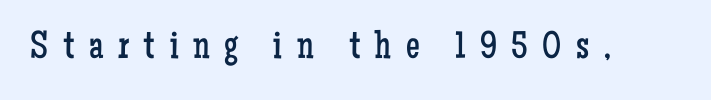
{"serif": "yes", "italic": "no", "bold": "no", "weight": "regular", "width": "condensed", "stroke_contrast": "low", "x_height": "medium", "monospaced": "no", "underline": "no", "letter_spacing": "wide", "letter_spacing_em": 0.37, "glyph_px": 39}
